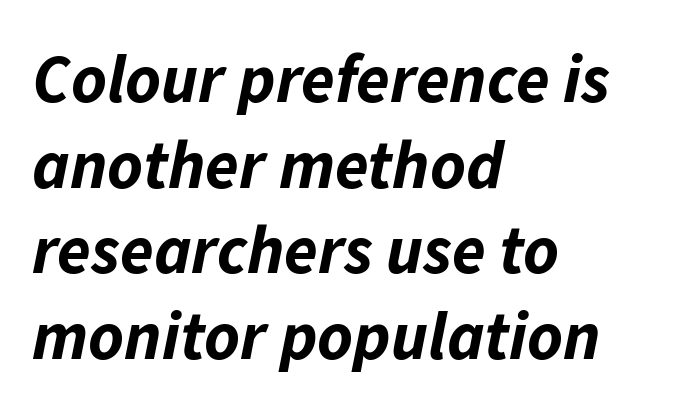
Baseline-to-baseline distance is the conventional proportion of letter height. This sample uses plain, unmodified letter spacing. The typography opts for an oblique posture over an upright one. Do the characters align in a grid? No, the font is proportional. Chunky letters — that's bold for sure.
